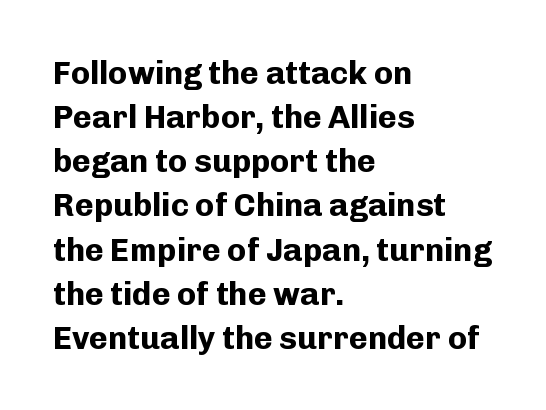
Q: Is the text bold? A: Yes.
Q: Is the text italic (slanted)? A: No, it is upright.
Q: Is the typeface a serif or a sans-serif typeface? A: Sans-serif.
Q: Is the text underlined? A: No.
Q: How is the paragraph aligned? A: Left-aligned.
Q: Is the spacing between letters normal or unusually wide? A: Normal.
Q: Is the spacing between lines tight, normal or loose? A: Normal.
Q: Width (condensed, normal, or wide)? A: Normal.
Q: Stroke contrast? A: Low.
Q: x-height? A: Medium.
Q: Monospaced? A: No.
